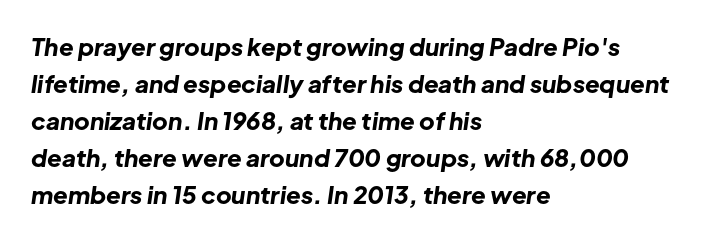
{"italic": "yes", "lean": "right", "slant_degrees": 8, "bold": "yes", "underline": "no", "align": "left", "line_spacing": "normal", "line_spacing_ratio": 1.54, "letter_spacing": "normal", "letter_spacing_em": 0.0, "glyph_px": 24}
